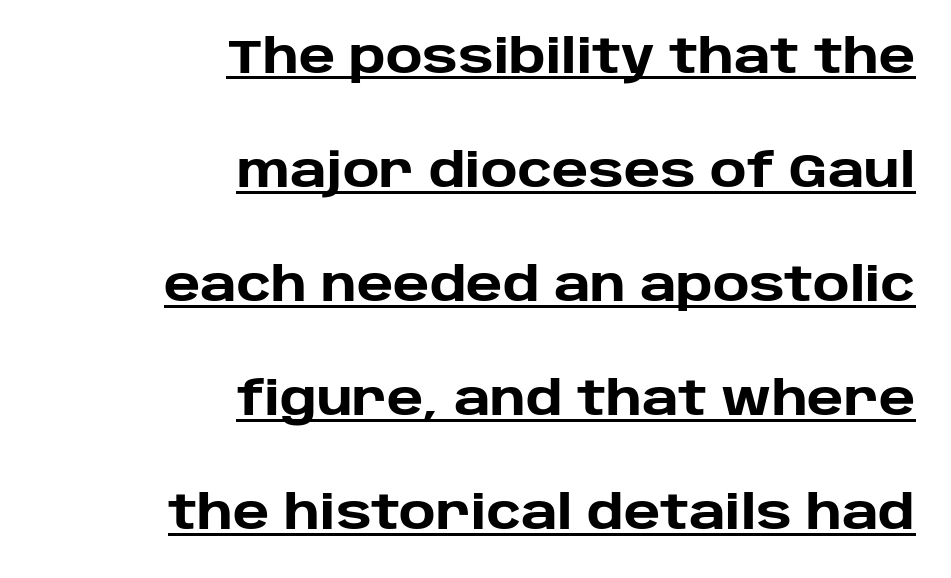
Q: Is the text bold? A: Yes.
Q: Is the text italic (slanted)? A: No, it is upright.
Q: Is the typeface a serif or a sans-serif typeface? A: Sans-serif.
Q: Is the text underlined? A: Yes.
Q: How is the paragraph aligned? A: Right-aligned.
Q: Is the spacing between letters normal or unusually wide? A: Normal.
Q: Is the spacing between lines tight, normal or loose? A: Loose.
Q: Width (condensed, normal, or wide)? A: Normal.
Q: Stroke contrast? A: Low.
Q: x-height? A: Large.
Q: Monospaced? A: No.
